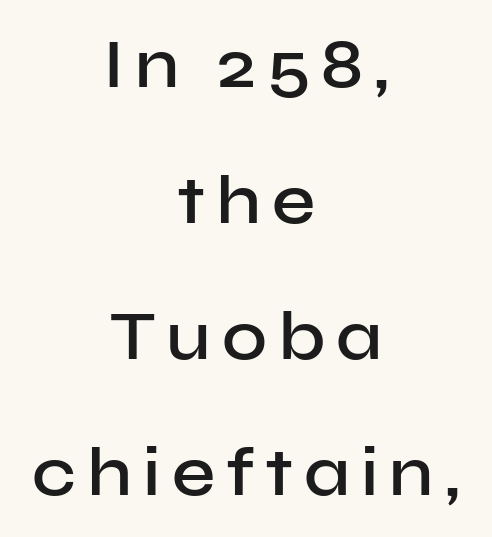
{"serif": "no", "italic": "no", "bold": "semi", "weight": "semibold", "width": "normal", "stroke_contrast": "low", "x_height": "medium", "monospaced": "no", "underline": "no", "align": "center", "line_spacing": "loose", "line_spacing_ratio": 1.97, "glyph_px": 69}
